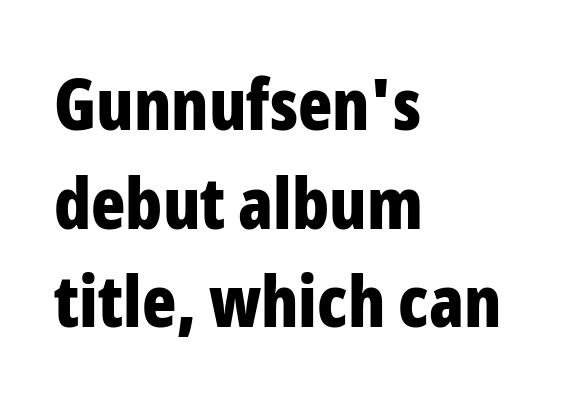
The image shows 71 px bold, condensed sans-serif type, upright; set left-aligned, normal line spacing (1.39x), normal letter spacing, not underlined; low stroke contrast and a medium x-height.
